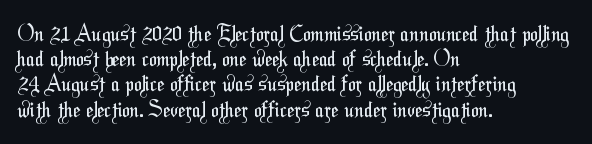
{"bold": "no", "underline": "no", "align": "left", "line_spacing_ratio": 1.2, "letter_spacing": "normal", "letter_spacing_em": 0.0, "glyph_px": 21}
